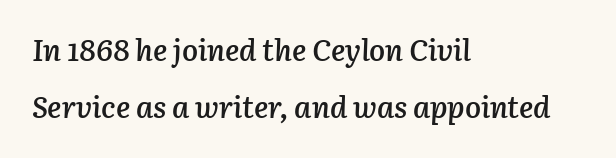
Q: Is the text bold? A: Semi-bold.
Q: Is the text italic (slanted)? A: Yes, it leans right by about 3 degrees.
Q: Is the text underlined? A: No.
Q: How is the paragraph aligned? A: Left-aligned.
Q: Is the spacing between letters normal or unusually wide? A: Normal.
Q: Is the spacing between lines tight, normal or loose? A: Loose.
Q: Width (condensed, normal, or wide)? A: Normal.
Q: Stroke contrast? A: Low.
Q: x-height? A: Medium.
Q: Monospaced? A: No.
